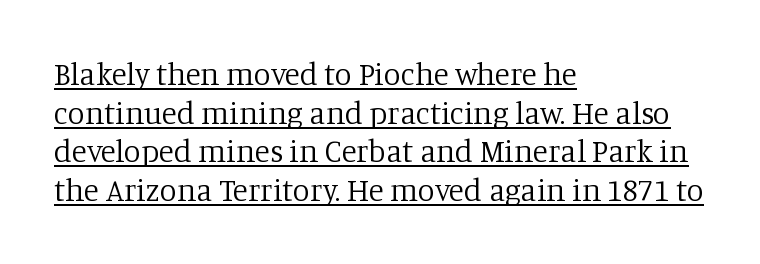
{"serif": "yes", "italic": "no", "bold": "no", "weight": "regular", "width": "normal", "stroke_contrast": "low", "x_height": "large", "monospaced": "no", "underline": "yes", "align": "left", "line_spacing": "normal", "line_spacing_ratio": 1.25, "letter_spacing": "normal", "letter_spacing_em": 0.0, "glyph_px": 31}
